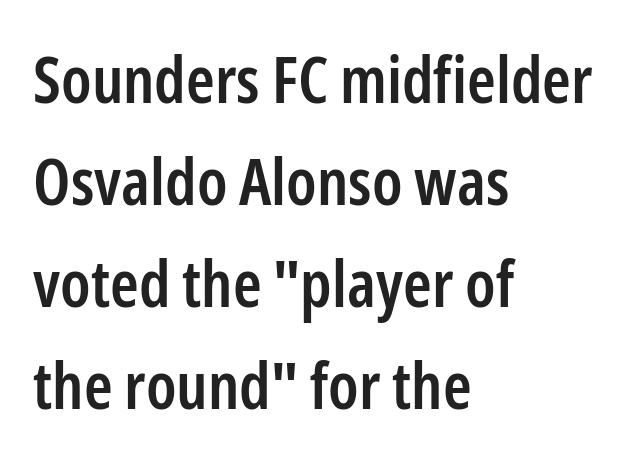
The image shows 65 px semibold, condensed sans-serif type, upright; set left-aligned, normal line spacing (1.57x), normal letter spacing, not underlined; low stroke contrast and a medium x-height.
